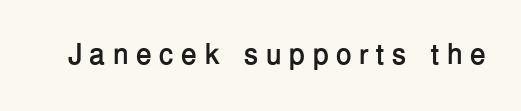
The image shows 29 px semibold sans-serif type, upright; set unusually wide letter spacing (+0.25 em), not underlined; low stroke contrast and a medium x-height.
